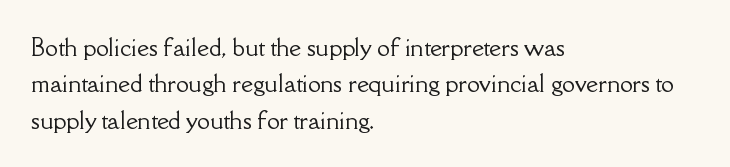
Style check: upright. Honestly, the letter spacing is just normal — you wouldn't notice it. Short and long lines alike share a common starting point at left. Any mark beneath the type? The region is blank. Interline gaps are of average width in this sample.
